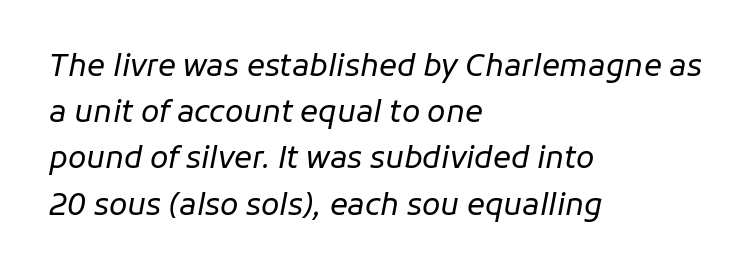
The image shows 30 px regular-weight type, italic (leaning right); set left-aligned, normal line spacing (1.54x), normal letter spacing, not underlined; low stroke contrast and a medium x-height.
